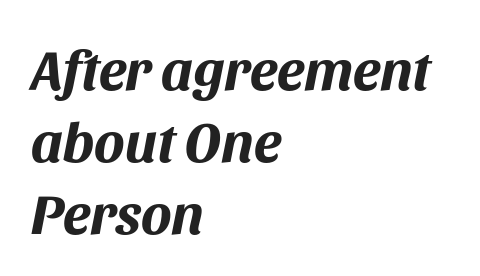
The image shows 57 px bold type, italic (leaning right); set left-aligned, normal line spacing (1.26x), normal letter spacing, not underlined; medium stroke contrast and a large x-height.
